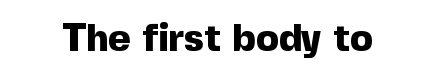
The image shows 38 px heavy sans-serif type, upright; set normal letter spacing, not underlined; a medium x-height.
